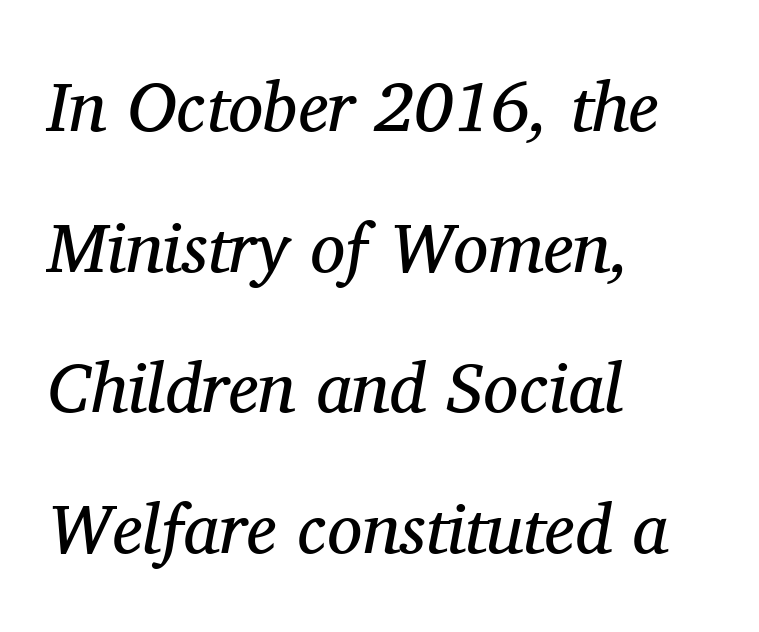
{"serif": "yes", "italic": "yes", "lean": "right", "slant_degrees": 11, "bold": "no", "weight": "regular", "width": "normal", "stroke_contrast": "medium", "x_height": "medium", "monospaced": "no", "underline": "no", "align": "left", "line_spacing": "loose", "line_spacing_ratio": 2.01, "letter_spacing": "normal", "letter_spacing_em": 0.0, "glyph_px": 70}
